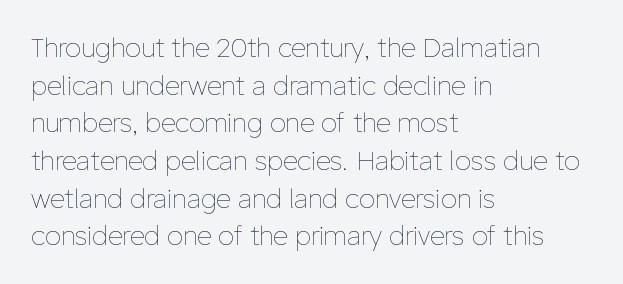
Q: Is the text bold? A: No.
Q: Is the text italic (slanted)? A: No, it is upright.
Q: Is the text underlined? A: No.
Q: How is the paragraph aligned? A: Left-aligned.
Q: Is the spacing between letters normal or unusually wide? A: Normal.
Q: Is the spacing between lines tight, normal or loose? A: Normal.
